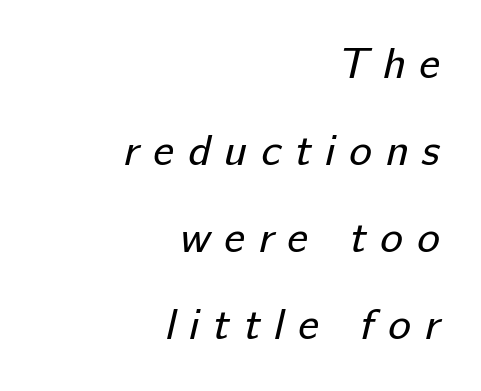
The image shows 43 px regular-weight sans-serif type; set right-aligned, loose line spacing (2.02x), unusually wide letter spacing (+0.32 em), not underlined; low stroke contrast and a medium x-height.
